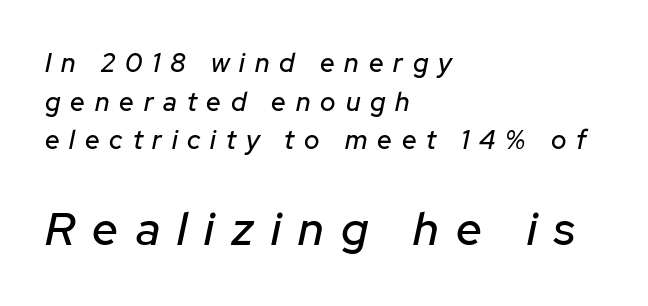
Quick note: interline space is typical. Horizontally, the lines are justified to the leading edge only. In terms of posture, this sample is oblique. This rendering widens character spacing well past its baseline value. Letters rest on an invisible, unmarked baseline. The rendering uses natural spacing where letterforms have individual widths.
